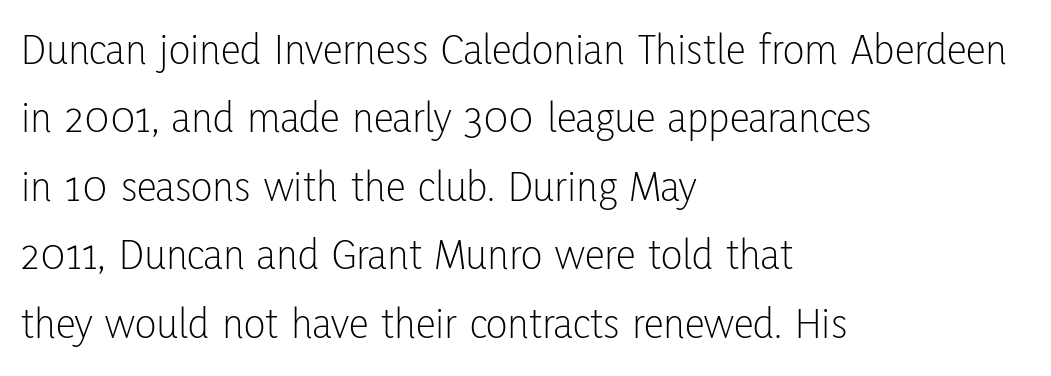
Q: Is the text bold? A: No.
Q: Is the text italic (slanted)? A: No, it is upright.
Q: Is the typeface a serif or a sans-serif typeface? A: Sans-serif.
Q: Is the text underlined? A: No.
Q: How is the paragraph aligned? A: Left-aligned.
Q: Is the spacing between letters normal or unusually wide? A: Normal.
Q: Is the spacing between lines tight, normal or loose? A: Normal.
Q: Width (condensed, normal, or wide)? A: Condensed.
Q: Stroke contrast? A: Low.
Q: x-height? A: Medium.
Q: Monospaced? A: No.
